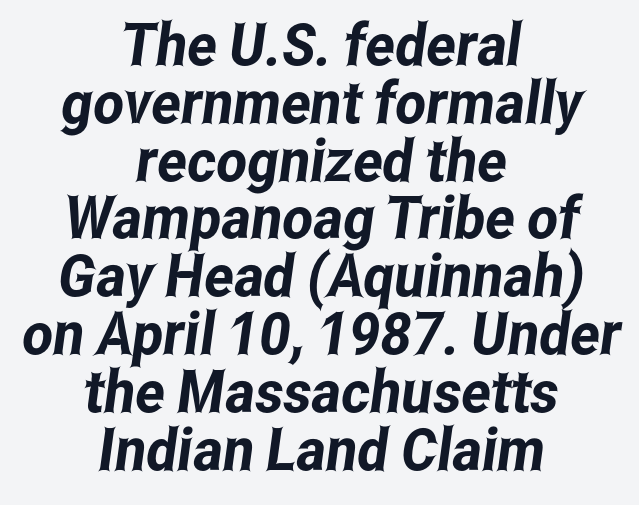
{"serif": "no", "width": "condensed", "stroke_contrast": "low", "x_height": "medium", "monospaced": "no", "underline": "no", "align": "center", "line_spacing": "tight", "line_spacing_ratio": 0.98, "letter_spacing": "normal", "letter_spacing_em": 0.0, "glyph_px": 59}
